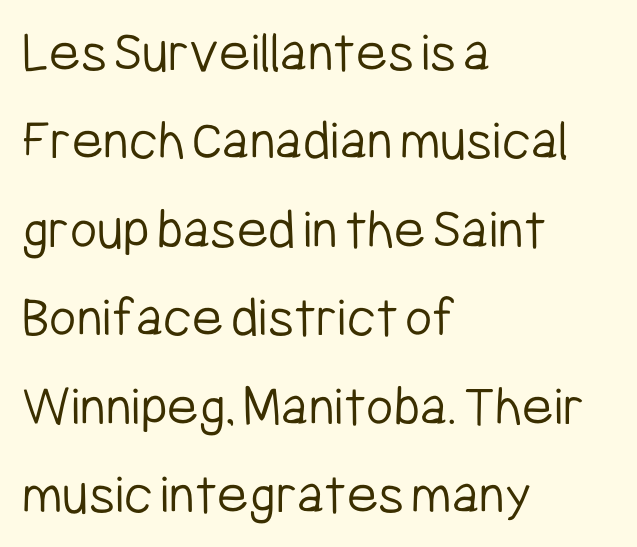
The image shows 59 px light, condensed sans-serif type, upright; set left-aligned, normal line spacing (1.5x), normal letter spacing, not underlined; low stroke contrast and a medium x-height.
